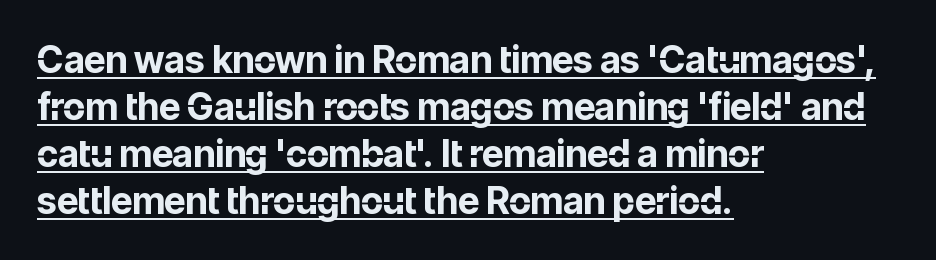
{"serif": "no", "italic": "no", "bold": "yes", "weight": "bold", "width": "normal", "stroke_contrast": "low", "x_height": "medium", "monospaced": "no", "underline": "yes", "align": "left", "line_spacing": "normal", "line_spacing_ratio": 1.27, "letter_spacing": "normal", "letter_spacing_em": 0.0, "glyph_px": 37}
